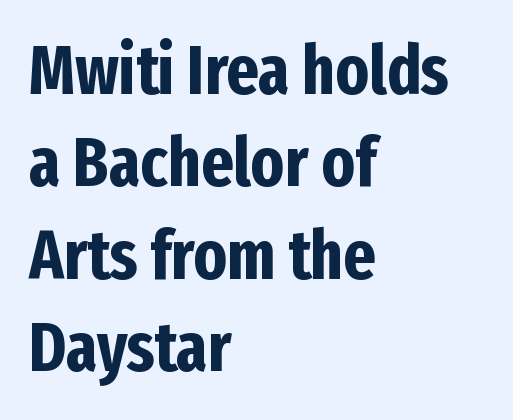
The space directly below the letters is spotless. The horizontal fit of the characters is conventional and even. Layout note: lines flush left. Note the varied advance widths — an 'i' is clearly narrower than an 'm'.
